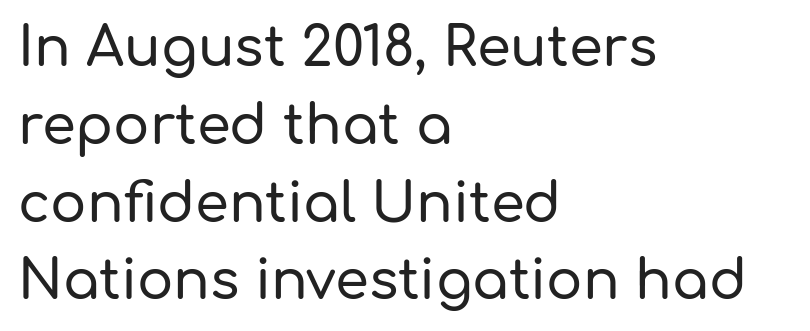
The image shows 54 px sans-serif type, upright; set left-aligned, normal line spacing (1.44x), normal letter spacing, not underlined; low stroke contrast and a medium x-height.
